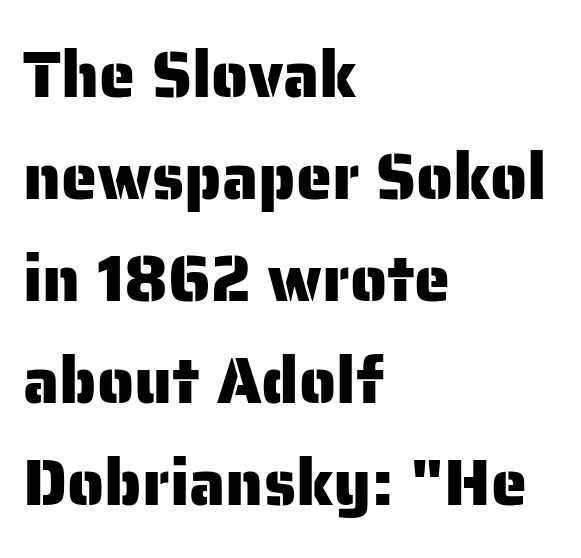
{"serif": "no", "italic": "no", "width": "normal", "stroke_contrast": "low", "x_height": "medium", "monospaced": "no", "underline": "no", "align": "left", "line_spacing": "normal", "line_spacing_ratio": 1.57, "letter_spacing": "normal", "letter_spacing_em": 0.0, "glyph_px": 65}
